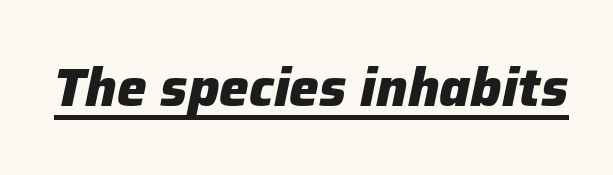
Q: Is the text bold? A: Yes.
Q: Is the text italic (slanted)? A: Yes, it leans right by about 12 degrees.
Q: Is the text underlined? A: Yes.
Q: Is the spacing between letters normal or unusually wide? A: Normal.
Q: Width (condensed, normal, or wide)? A: Normal.
Q: Stroke contrast? A: Low.
Q: x-height? A: Medium.
Q: Monospaced? A: No.
